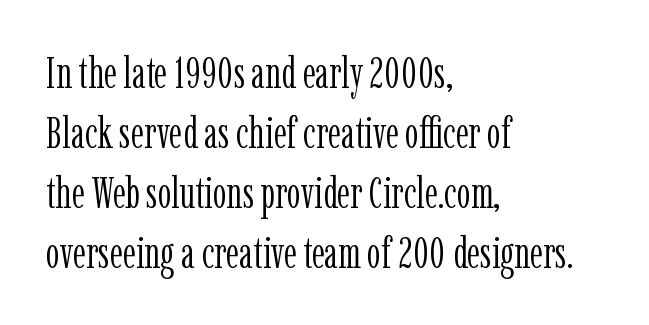
Words float on clear page, feet unadorned. No extra tracking has been applied to these lines. Students, observe: this is what conventionally led text looks like. Compared with a centered layout, this one pins lines to the left instead. This sample has the flowing, uneven cadence of proportional lettering. The typesetting does not lean heavy: it is not bold.
